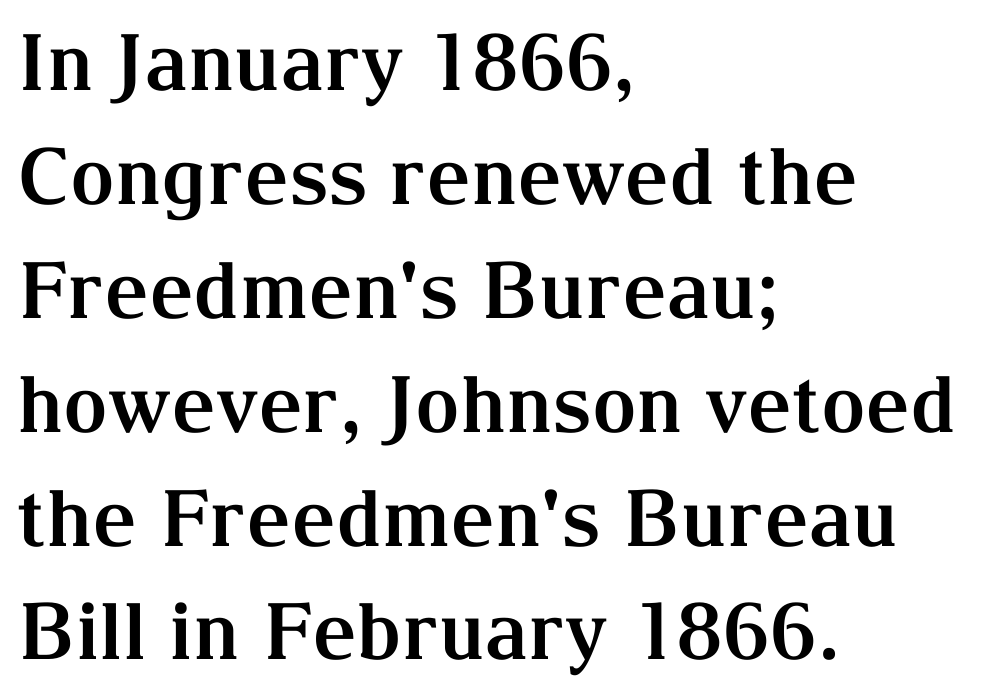
Vertically, the passage feels balanced, rows spaced as you'd expect. Unmarked baselines from the first word to the last. Designer's note — italics off, roman on. Summary of weight: heavy, a full bold. Looks like regular typesetting: each glyph gets only the width it needs. All the whitespace from short lines collects on the right.
